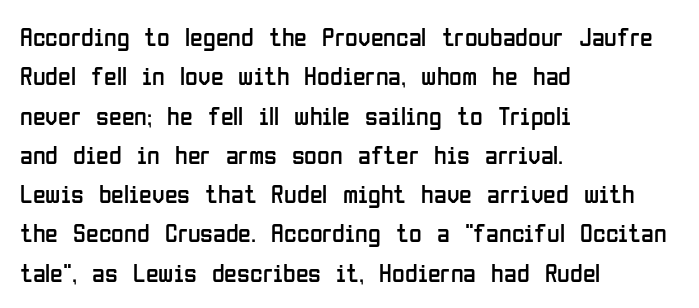
{"italic": "no", "bold": "no", "underline": "no", "align": "left", "line_spacing": "normal", "line_spacing_ratio": 1.51, "letter_spacing": "normal", "letter_spacing_em": 0.0, "glyph_px": 26}
